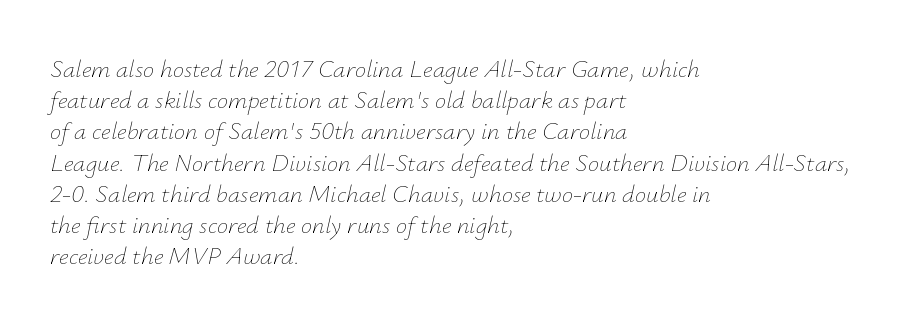
{"italic": "yes", "lean": "right", "slant_degrees": 12, "bold": "no", "underline": "no", "align": "left", "line_spacing": "normal", "line_spacing_ratio": 1.25, "letter_spacing": "normal", "letter_spacing_em": 0.0, "glyph_px": 25}
